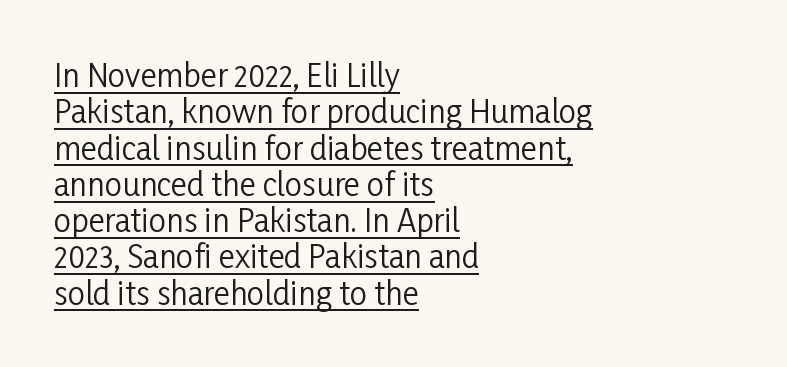
Honestly, the underline is the first thing you notice here. Which margin do the lines hug? The left one — the right edge is uneven. The tracking reads as untouched default to a designer's eye. The type sits square on the baseline with zero lean. Type style note: lacks serifs. Proportional: the letters do not fall into vertical columns.
